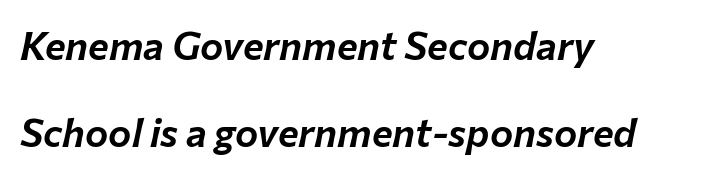
Vertically, the passage feels expansive, rows floating well apart. Typeset ragged right — the left edge is the straight one. Think of a printed novel: that variable character pitch is what you see here. A typesetter would mark this as italic.
